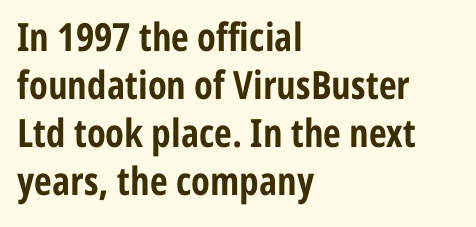
Q: Is the text bold? A: Yes.
Q: Is the text italic (slanted)? A: No, it is upright.
Q: Is the typeface a serif or a sans-serif typeface? A: Sans-serif.
Q: Is the text underlined? A: No.
Q: How is the paragraph aligned? A: Left-aligned.
Q: Is the spacing between letters normal or unusually wide? A: Normal.
Q: Width (condensed, normal, or wide)? A: Condensed.
Q: Stroke contrast? A: Low.
Q: x-height? A: Medium.
Q: Monospaced? A: No.
